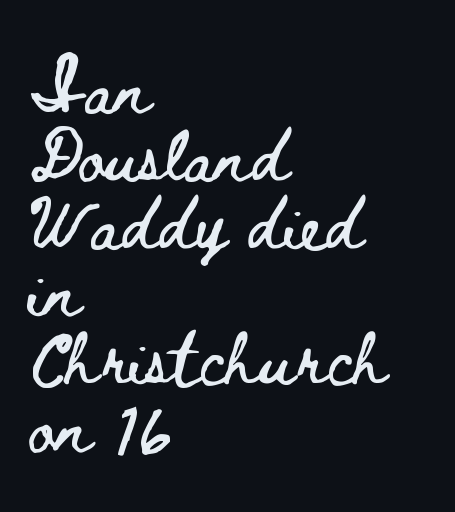
Q: Is the text underlined? A: No.
Q: How is the paragraph aligned? A: Left-aligned.
Q: Is the spacing between letters normal or unusually wide? A: Normal.
Q: Is the spacing between lines tight, normal or loose? A: Normal.
Q: Width (condensed, normal, or wide)? A: Wide.
Q: Stroke contrast? A: Low.
Q: x-height? A: Small.
Q: Monospaced? A: No.
